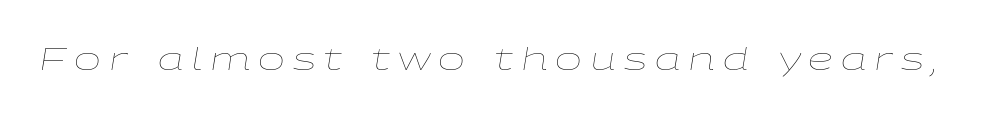
Q: Is the text bold? A: No.
Q: Is the text italic (slanted)? A: Yes, it leans right by about 9 degrees.
Q: Is the text underlined? A: No.
Q: Is the spacing between letters normal or unusually wide? A: Unusually wide.
Q: Width (condensed, normal, or wide)? A: Wide.
Q: Stroke contrast? A: Low.
Q: x-height? A: Medium.
Q: Monospaced? A: No.
